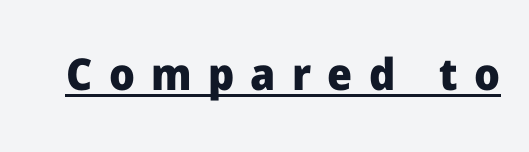
Q: Is the text bold? A: Yes.
Q: Is the text italic (slanted)? A: No, it is upright.
Q: Is the typeface a serif or a sans-serif typeface? A: Sans-serif.
Q: Is the text underlined? A: Yes.
Q: Is the spacing between letters normal or unusually wide? A: Unusually wide.
Q: Width (condensed, normal, or wide)? A: Normal.
Q: Stroke contrast? A: Low.
Q: x-height? A: Medium.
Q: Monospaced? A: No.
